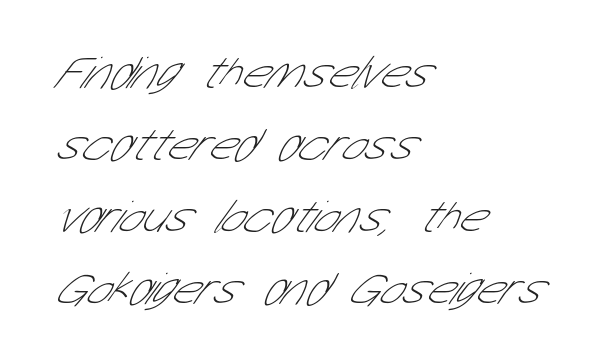
Q: Is the text bold? A: No.
Q: Is the typeface a serif or a sans-serif typeface? A: Sans-serif.
Q: Is the text underlined? A: No.
Q: How is the paragraph aligned? A: Left-aligned.
Q: Is the spacing between letters normal or unusually wide? A: Normal.
Q: Is the spacing between lines tight, normal or loose? A: Normal.
Q: Width (condensed, normal, or wide)? A: Condensed.
Q: Stroke contrast? A: Low.
Q: x-height? A: Medium.
Q: Monospaced? A: No.
